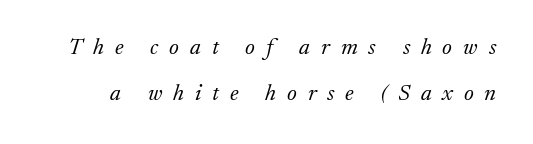
The image shows 23 px text type, italic (leaning right); set loose line spacing (1.99x), unusually wide letter spacing (+0.47 em), not underlined.
